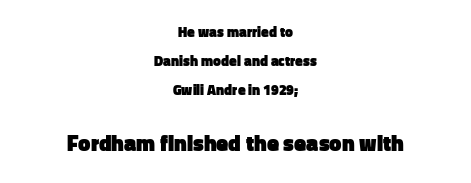
Q: Is the text bold? A: Yes.
Q: Is the text italic (slanted)? A: No, it is upright.
Q: Is the text underlined? A: No.
Q: How is the paragraph aligned? A: Centered.
Q: Is the spacing between letters normal or unusually wide? A: Normal.
Q: Is the spacing between lines tight, normal or loose? A: Loose.
Q: Which block of text is set in a larger size, the first (top) or the second (bottom)? A: The second (bottom) one.
